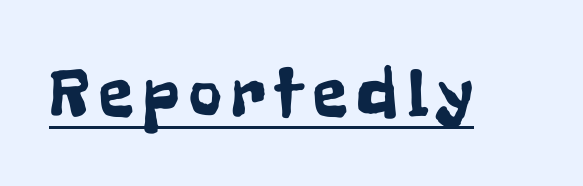
The designer went with a sans here, leaving each stem footless. The font's upright variant was chosen for this text. These lines are rendered in a variable-pitch font. This rendering features underlined lettering.
